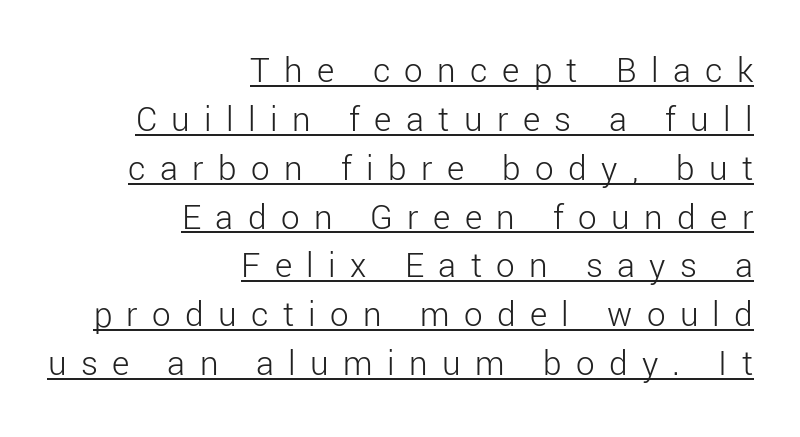
{"serif": "no", "italic": "no", "bold": "no", "weight": "light", "width": "normal", "stroke_contrast": "low", "x_height": "medium", "monospaced": "no", "underline": "yes", "align": "right", "line_spacing": "normal", "line_spacing_ratio": 1.32, "letter_spacing": "wide", "letter_spacing_em": 0.39, "glyph_px": 37}
